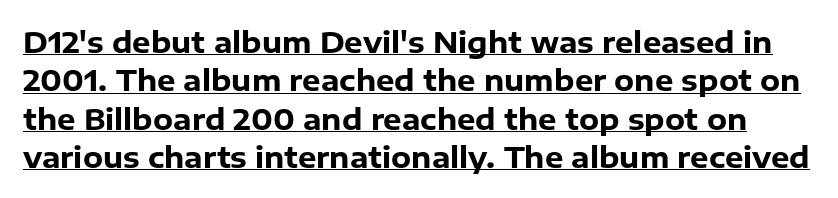
{"serif": "no", "italic": "no", "bold": "yes", "weight": "heavy", "width": "normal", "stroke_contrast": "low", "x_height": "medium", "monospaced": "no", "underline": "yes", "line_spacing": "normal", "line_spacing_ratio": 1.32, "letter_spacing": "normal", "letter_spacing_em": 0.0, "glyph_px": 29}
